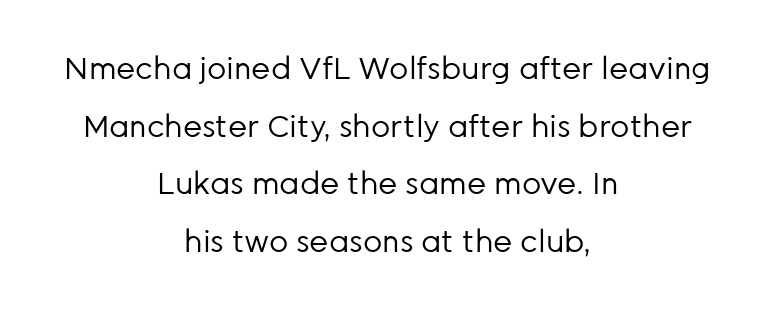
The image shows 30 px regular-weight sans-serif type, upright; set centered, loose line spacing (1.92x), normal letter spacing, not underlined; low stroke contrast and a medium x-height.
